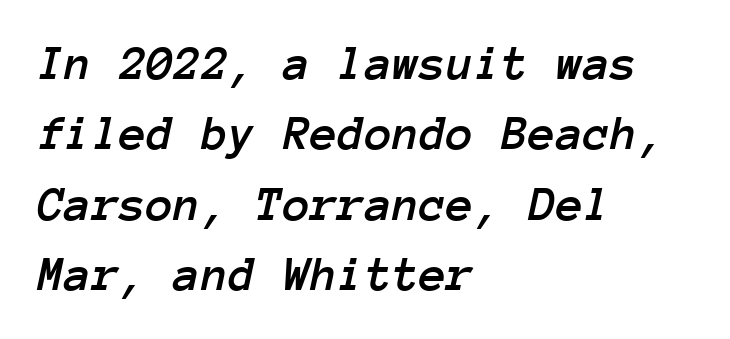
The image shows 50 px text type, italic (leaning right), monospaced; set left-aligned, normal line spacing (1.41x), normal letter spacing, not underlined; low stroke contrast and a medium x-height.
